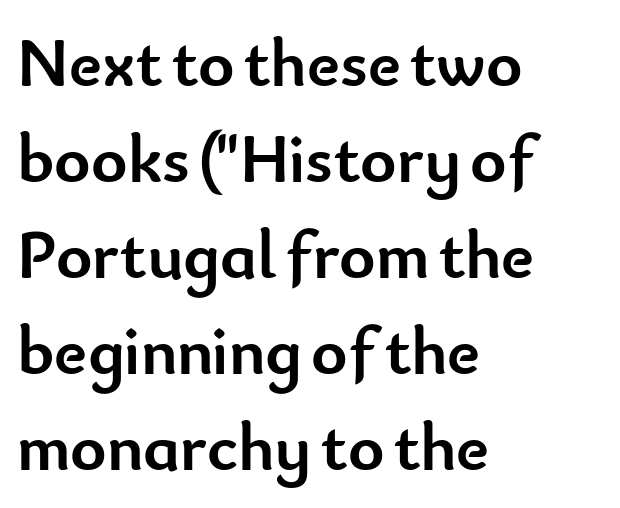
In terms of leading, this rendering sits right in the middle. These lines were composed using upright roman letters. Descender tails drop into unmarked territory. Visually the block forms a straight wall on the left and a jagged coastline on the right. Looks like regular typesetting: each glyph gets only the width it needs.
